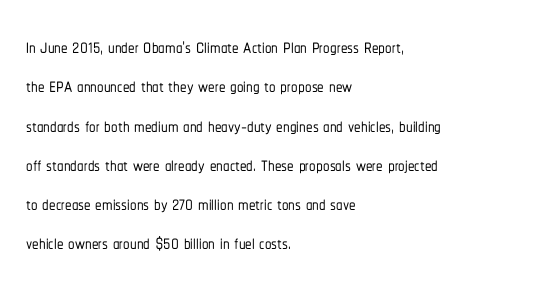
This rendering features lettering with no underline. Every row of glyphs begins at an identical x-position on the left. The leading is moderate, giving the passage an even texture. When letters stand straight like this, we call the style roman or upright.
